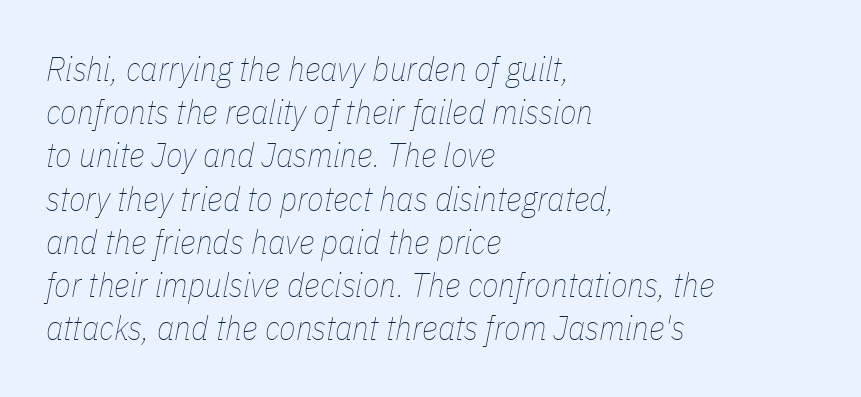
Q: Is the text bold? A: No.
Q: Is the text italic (slanted)? A: Yes, it leans right by about 11 degrees.
Q: Is the text underlined? A: No.
Q: How is the paragraph aligned? A: Left-aligned.
Q: Is the spacing between letters normal or unusually wide? A: Normal.
Q: Is the spacing between lines tight, normal or loose? A: Normal.
Q: Width (condensed, normal, or wide)? A: Condensed.
Q: Stroke contrast? A: Low.
Q: x-height? A: Medium.
Q: Monospaced? A: No.
